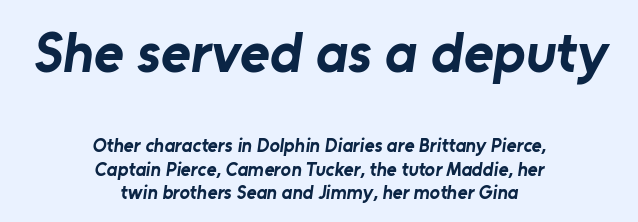
{"serif": "no", "bold": "yes", "weight": "bold", "width": "normal", "stroke_contrast": "low", "x_height": "medium", "monospaced": "no", "underline": "no", "align": "center", "line_spacing_ratio": 1.24, "letter_spacing": "normal", "letter_spacing_em": 0.0, "larger_block": "first", "size_ratio": 3.0, "glyph_px": 57}
